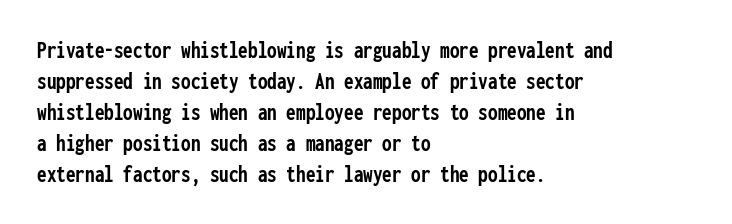
If you measured baseline to baseline, you'd find a middling distance. The specimen reads as upright at a glance. Glyph-to-glyph distance matches everyday printed text. Heavy, bold letterforms. Each row of text sits above clean, open space.
